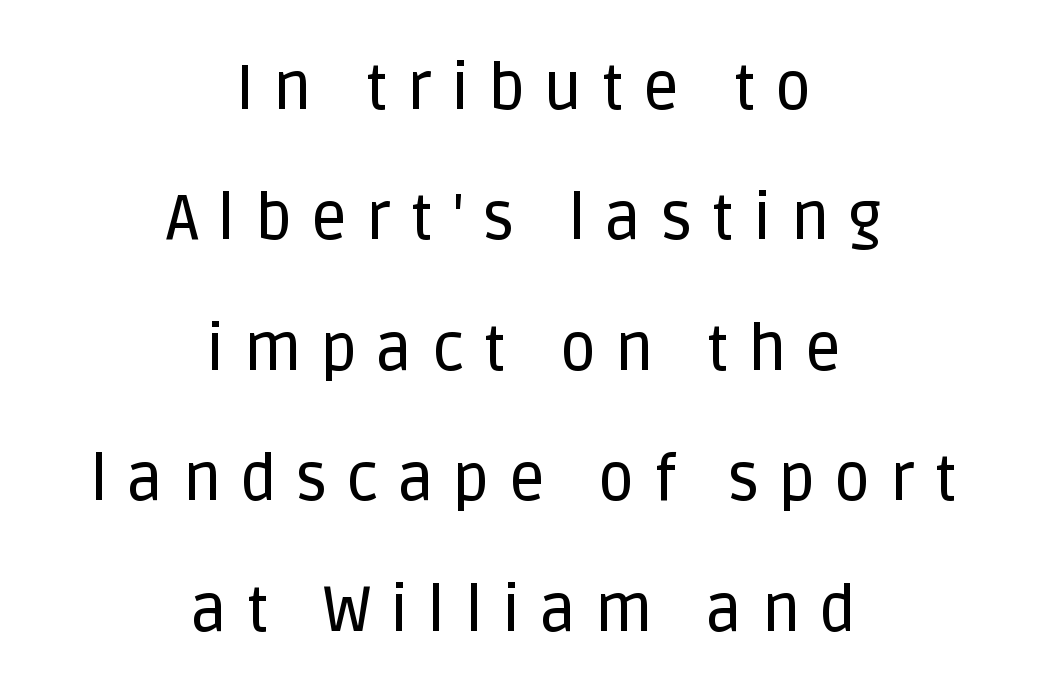
The image shows 63 px sans-serif type, upright; set centered, loose line spacing (2.07x), unusually wide letter spacing (+0.3 em), not underlined; low stroke contrast and a large x-height.
